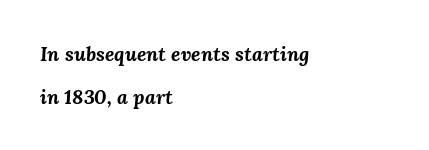
Q: Is the text bold? A: Yes.
Q: Is the text italic (slanted)? A: Yes, it leans right by about 3 degrees.
Q: Is the text underlined? A: No.
Q: How is the paragraph aligned? A: Left-aligned.
Q: Is the spacing between letters normal or unusually wide? A: Normal.
Q: Is the spacing between lines tight, normal or loose? A: Loose.
